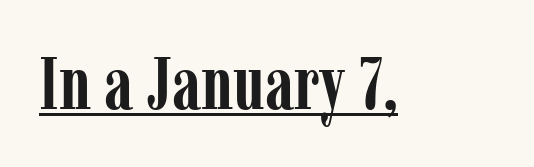
The image shows 73 px semibold, condensed serif type, upright; set normal letter spacing, underlined; low stroke contrast and a medium x-height.
